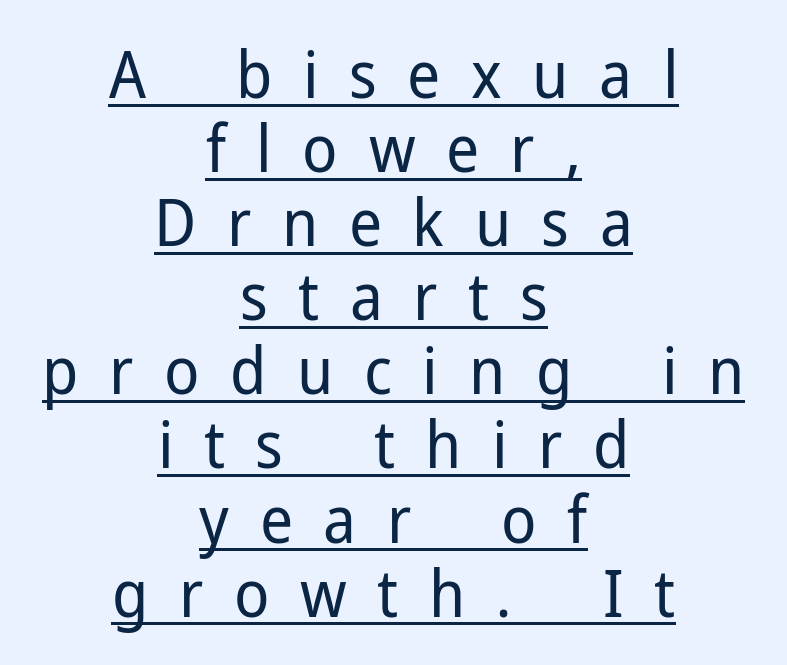
Q: Is the text bold? A: No.
Q: Is the text italic (slanted)? A: No, it is upright.
Q: Is the typeface a serif or a sans-serif typeface? A: Sans-serif.
Q: Is the text underlined? A: Yes.
Q: How is the paragraph aligned? A: Centered.
Q: Is the spacing between letters normal or unusually wide? A: Unusually wide.
Q: Is the spacing between lines tight, normal or loose? A: Tight.
Q: Width (condensed, normal, or wide)? A: Normal.
Q: Stroke contrast? A: Low.
Q: x-height? A: Medium.
Q: Monospaced? A: No.
